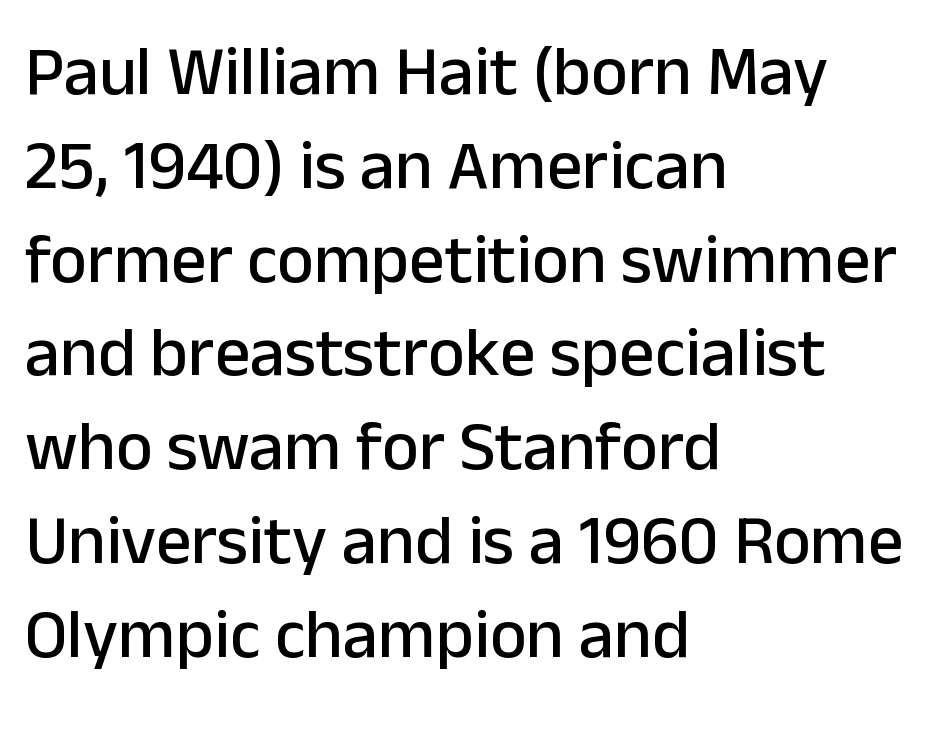
The image shows 70 px sans-serif type, upright; set left-aligned, normal line spacing (1.34x), normal letter spacing, not underlined; low stroke contrast and a medium x-height.
